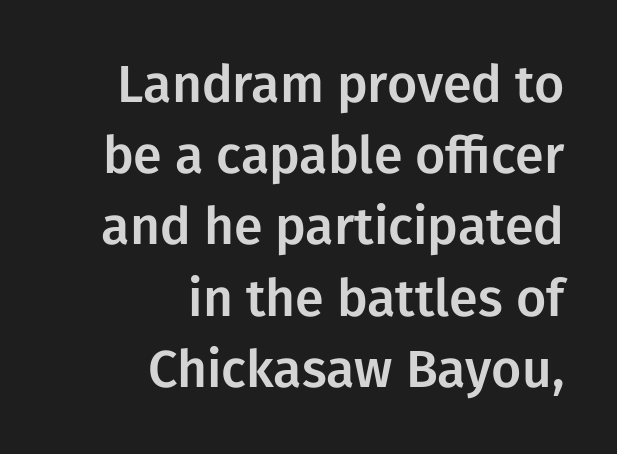
Note: no serifs on the glyphs. Students, observe: this is what conventionally led text looks like. Descender tails drop into unmarked territory. Proportional: the letters do not fall into vertical columns. Notice how the stems are strictly vertical — no italics here.
